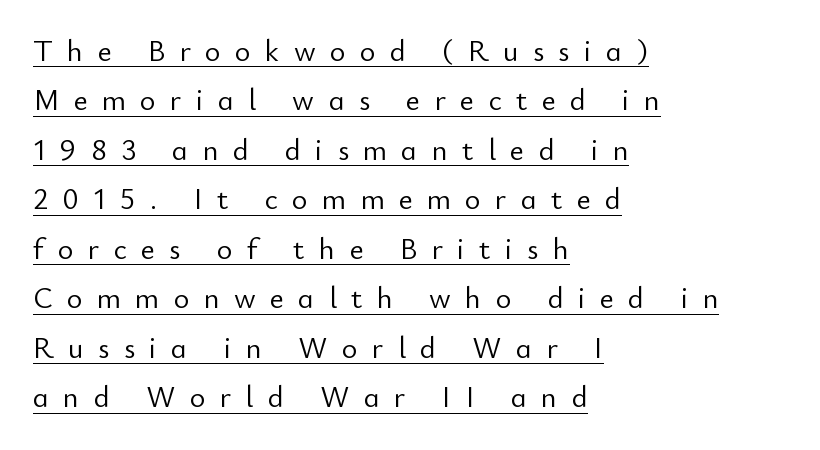
The image shows 30 px light sans-serif type, upright; set left-aligned, normal line spacing (1.65x), unusually wide letter spacing (+0.48 em), underlined; low stroke contrast and a small x-height.
